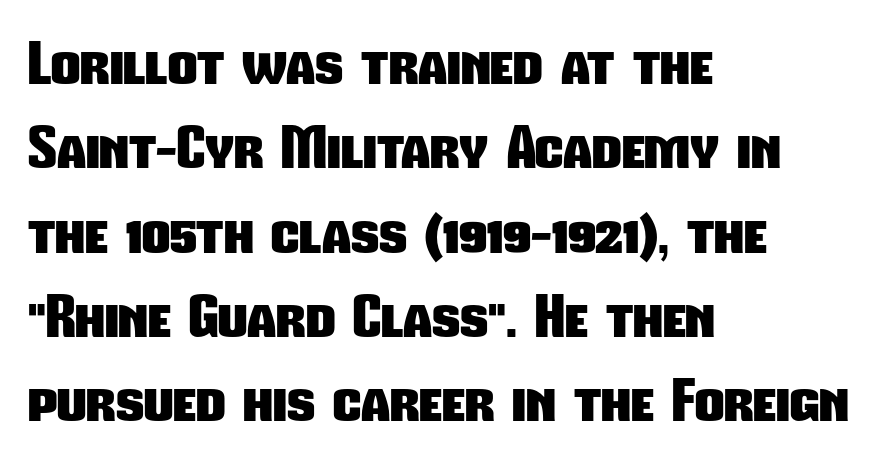
Q: Is the text bold? A: Yes.
Q: Is the typeface a serif or a sans-serif typeface? A: Sans-serif.
Q: Is the text underlined? A: No.
Q: How is the paragraph aligned? A: Left-aligned.
Q: Is the spacing between letters normal or unusually wide? A: Normal.
Q: Is the spacing between lines tight, normal or loose? A: Normal.
Q: Width (condensed, normal, or wide)? A: Condensed.
Q: Stroke contrast? A: Low.
Q: x-height? A: Medium.
Q: Monospaced? A: No.
